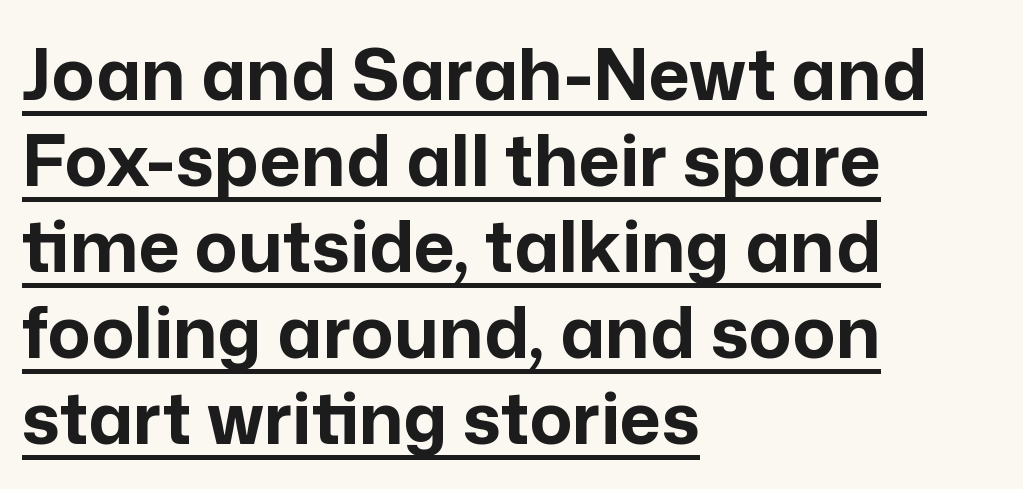
Q: Is the text bold? A: Yes.
Q: Is the text italic (slanted)? A: No, it is upright.
Q: Is the typeface a serif or a sans-serif typeface? A: Sans-serif.
Q: Is the text underlined? A: Yes.
Q: How is the paragraph aligned? A: Left-aligned.
Q: Is the spacing between letters normal or unusually wide? A: Normal.
Q: Width (condensed, normal, or wide)? A: Normal.
Q: Stroke contrast? A: Low.
Q: x-height? A: Medium.
Q: Monospaced? A: No.
